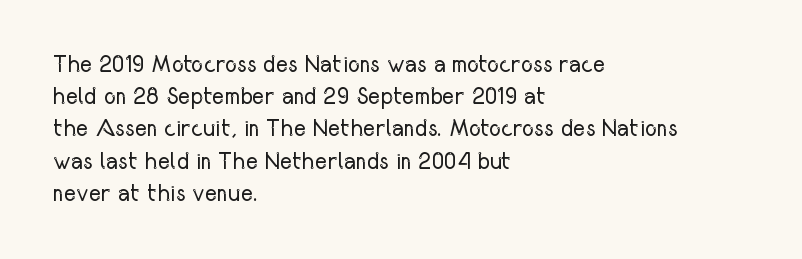
The image shows 23 px text type, upright; set left-aligned, normal line spacing (1.4x), normal letter spacing, not underlined.
